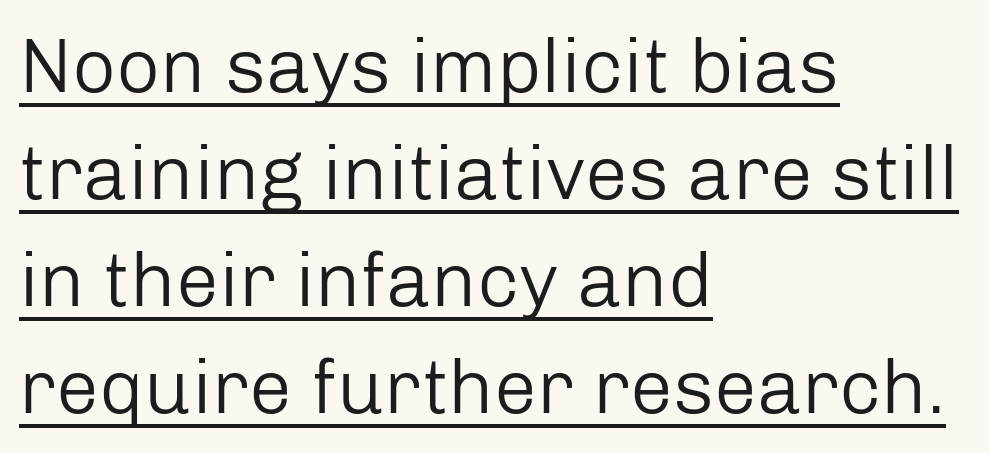
The image shows 77 px regular-weight sans-serif type, upright; set left-aligned, normal line spacing (1.39x), normal letter spacing, underlined; low stroke contrast and a medium x-height.
